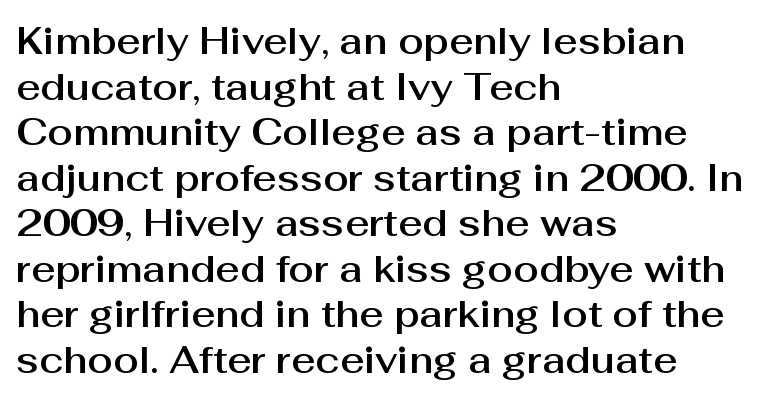
{"serif": "no", "italic": "no", "width": "normal", "stroke_contrast": "medium", "x_height": "medium", "monospaced": "no", "underline": "no", "align": "left", "line_spacing_ratio": 1.23, "letter_spacing": "normal", "letter_spacing_em": 0.0, "glyph_px": 37}
